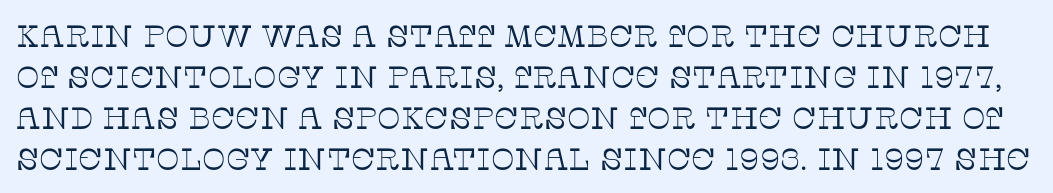
This sample uses plain, unmodified letter spacing. Think of a printed novel: that variable character pitch is what you see here. You can tell from the footed stems that serif type was used. It's the straight-up-and-down kind of type.
